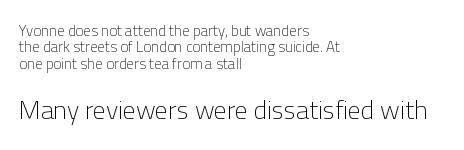
The image shows 26 px text type, upright; set left-aligned, tight line spacing (1.1x), normal letter spacing, not underlined; the second (bottom) block is 1.73x larger.
